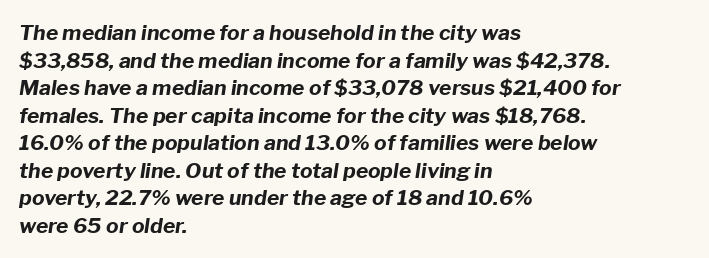
Q: Is the text bold? A: Yes.
Q: Is the text italic (slanted)? A: Yes, it leans right by about 8 degrees.
Q: Is the text underlined? A: No.
Q: How is the paragraph aligned? A: Left-aligned.
Q: Is the spacing between letters normal or unusually wide? A: Normal.
Q: Is the spacing between lines tight, normal or loose? A: Normal.
